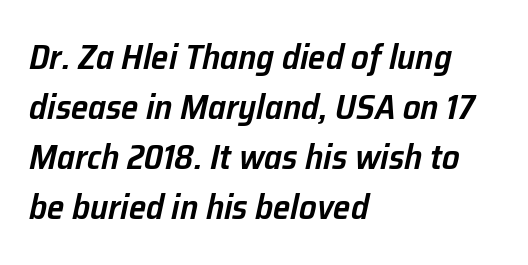
{"italic": "yes", "lean": "right", "slant_degrees": 12, "bold": "semi", "weight": "semibold", "width": "normal", "stroke_contrast": "low", "x_height": "medium", "monospaced": "no", "underline": "no", "align": "left", "line_spacing": "normal", "line_spacing_ratio": 1.43, "letter_spacing": "normal", "letter_spacing_em": 0.0, "glyph_px": 35}
